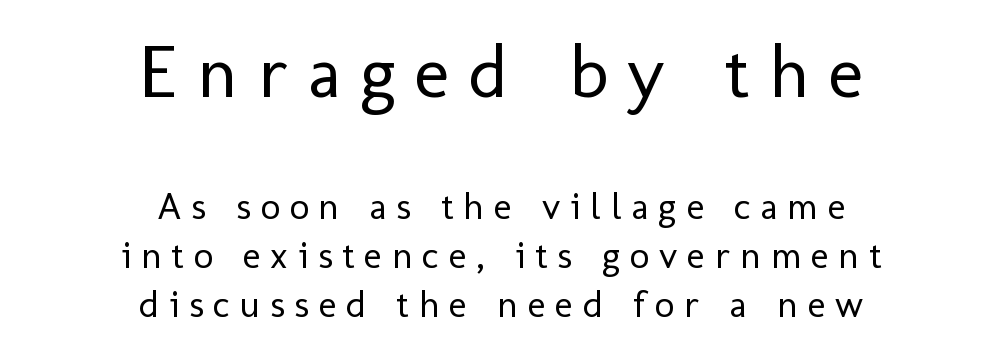
Horizontally, the lines are justified to the midpoint only. The emphasis by scale lands on block number one, above. Serif or sans? Sans — the stroke terminals are bare. Spacing between characters has been opened up far beyond the box default. Rows of type keep a routine distance in the vertical direction.
